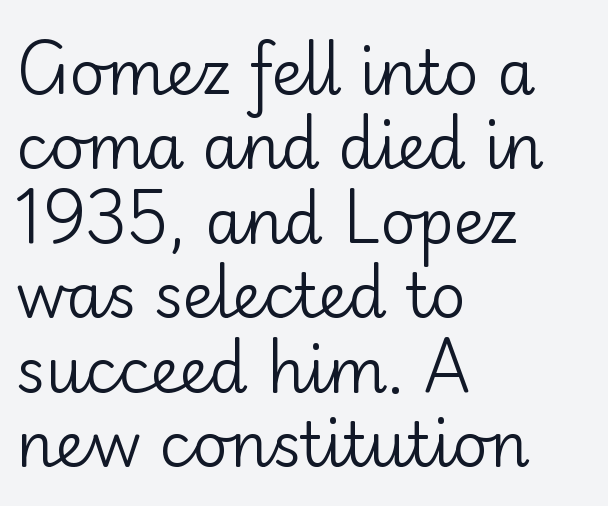
The image shows 61 px regular-weight sans-serif type, upright; set left-aligned, line spacing 1.22x, normal letter spacing, not underlined; low stroke contrast and a small x-height.
